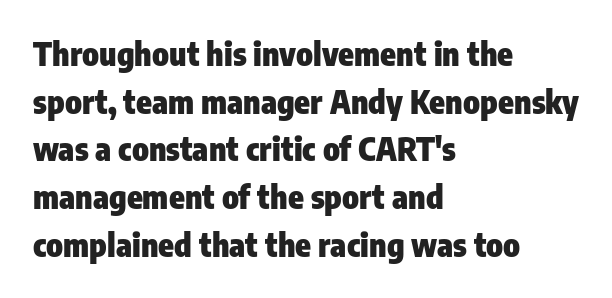
The image shows 32 px heavy, condensed sans-serif type, upright; set left-aligned, normal line spacing (1.49x), normal letter spacing, not underlined; low stroke contrast and a medium x-height.
